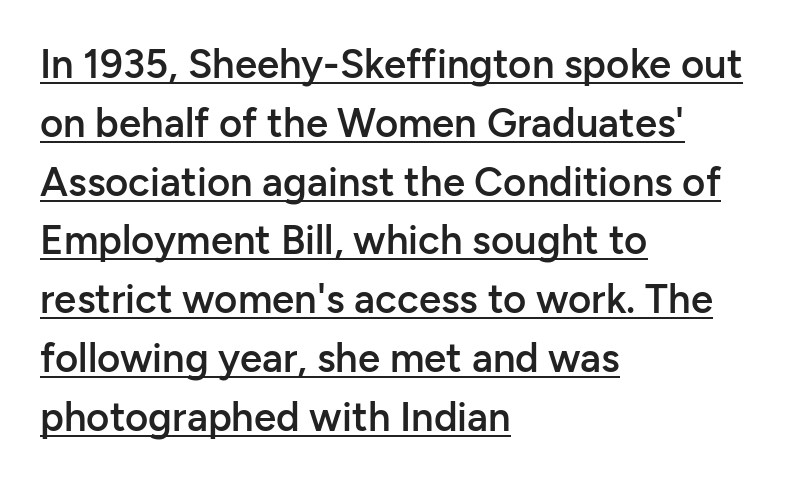
{"serif": "no", "italic": "no", "bold": "semi", "weight": "semibold", "width": "normal", "stroke_contrast": "low", "x_height": "medium", "monospaced": "no", "underline": "yes", "align": "left", "line_spacing": "normal", "line_spacing_ratio": 1.47, "letter_spacing": "normal", "letter_spacing_em": 0.0, "glyph_px": 40}
